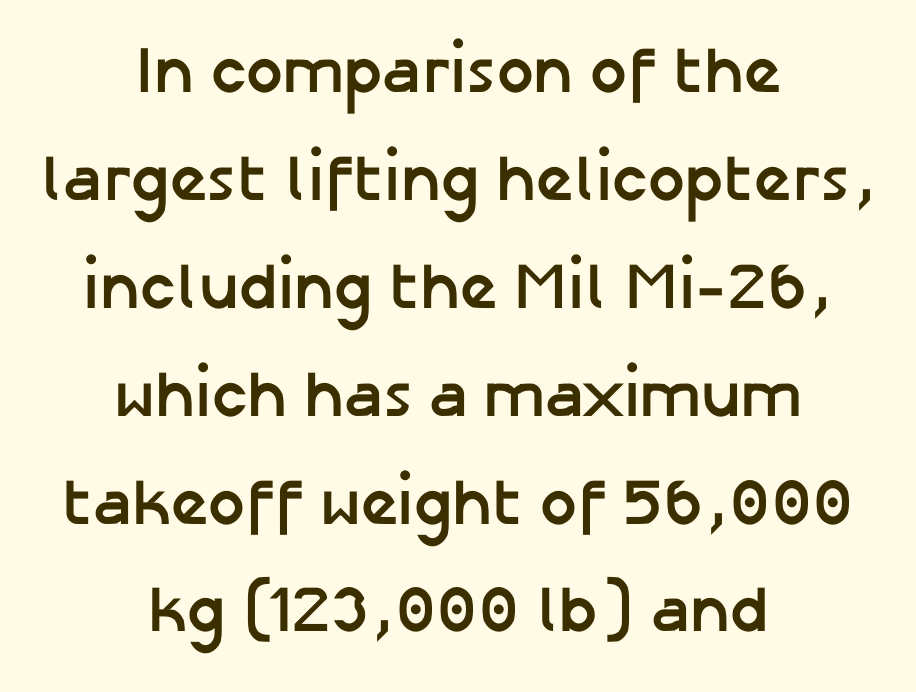
The image shows 65 px semibold sans-serif type, upright; set centered, normal line spacing (1.66x), normal letter spacing, not underlined; low stroke contrast and a medium x-height.
